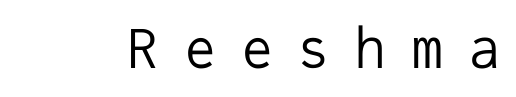
Q: Is the text bold? A: No.
Q: Is the text italic (slanted)? A: No, it is upright.
Q: Is the typeface a serif or a sans-serif typeface? A: Sans-serif.
Q: Is the text underlined? A: No.
Q: Is the spacing between letters normal or unusually wide? A: Unusually wide.
Q: Width (condensed, normal, or wide)? A: Normal.
Q: Stroke contrast? A: Low.
Q: x-height? A: Medium.
Q: Monospaced? A: Yes.
